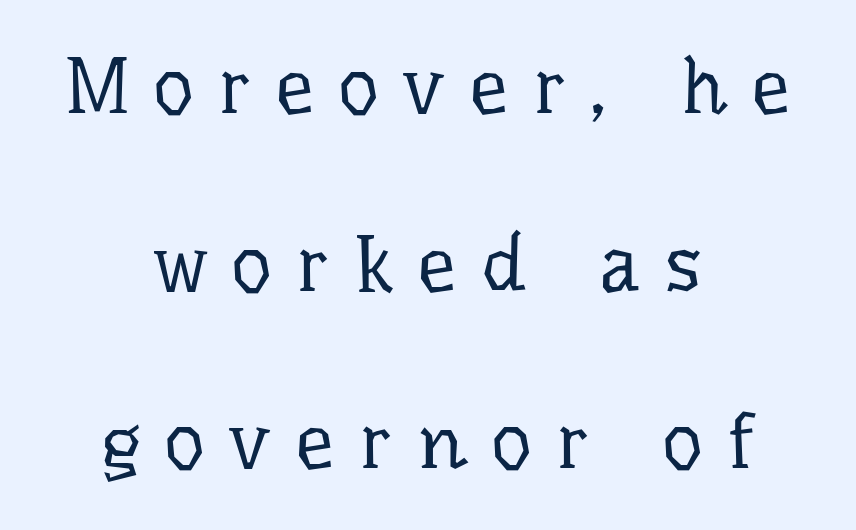
Q: Is the text bold? A: No.
Q: Is the text italic (slanted)? A: No, it is upright.
Q: Is the typeface a serif or a sans-serif typeface? A: Serif.
Q: Is the text underlined? A: No.
Q: How is the paragraph aligned? A: Centered.
Q: Is the spacing between letters normal or unusually wide? A: Unusually wide.
Q: Is the spacing between lines tight, normal or loose? A: Loose.
Q: Width (condensed, normal, or wide)? A: Normal.
Q: Stroke contrast? A: Low.
Q: x-height? A: Medium.
Q: Monospaced? A: No.
